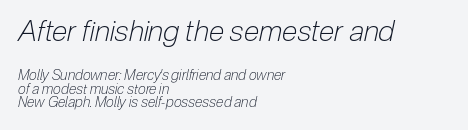
You can tell it's italic because the verticals aren't actually vertical. The type is set solid horizontally, with unmodified tracking. Line spacing here is tight. The space directly below the letters is spotless.
